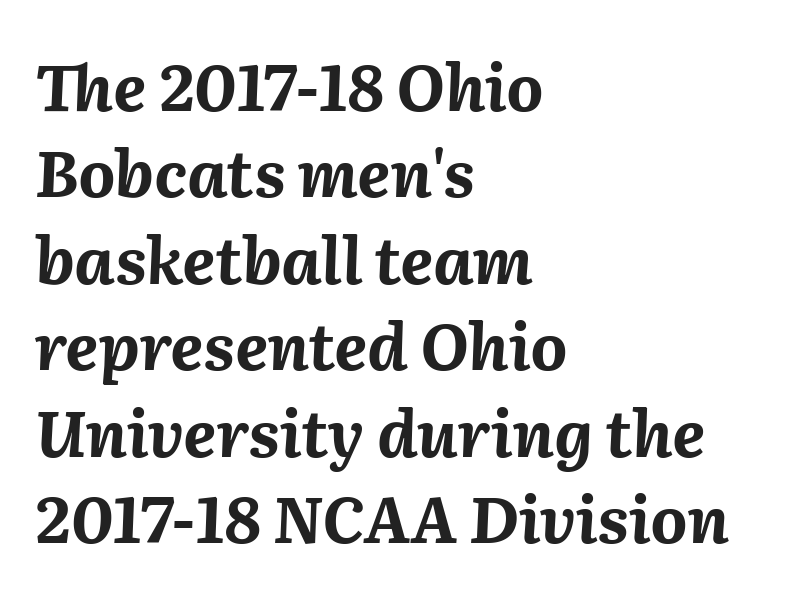
The image shows 64 px bold type, italic (leaning right); set left-aligned, normal line spacing (1.35x), normal letter spacing, not underlined; medium stroke contrast and a medium x-height.
